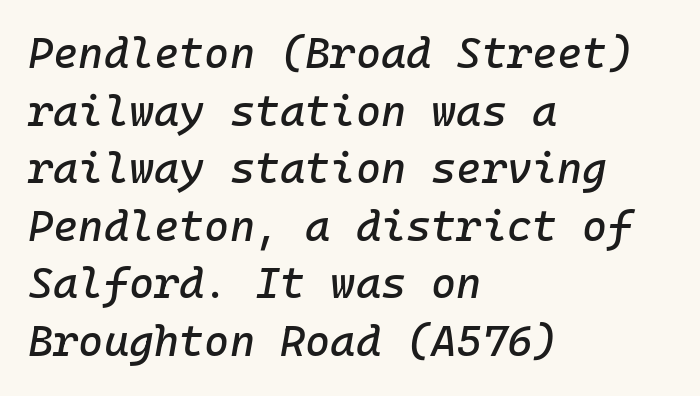
Notice how descenders clear the ascenders below comfortably — that's standard leading. Spacing between characters is what you'd get straight out of the box. Check the space under the baseline: it is left empty. It's the slanting kind of type.
